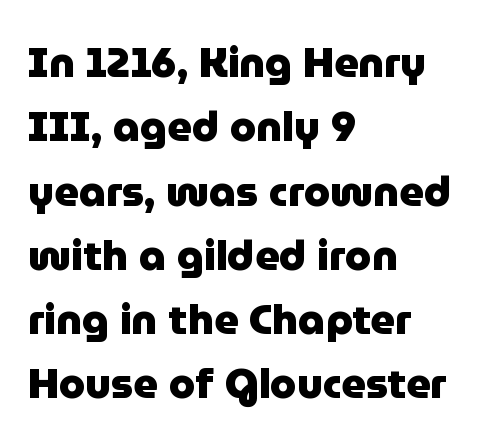
This sample keeps an unexceptional amount of space between lines. Where is the straight margin? On the left. Compared with typical body copy, the letter spacing here is the same. The face used here has the dense, thick strokes of a bold. No italicization has been applied; the sample stays upright.
